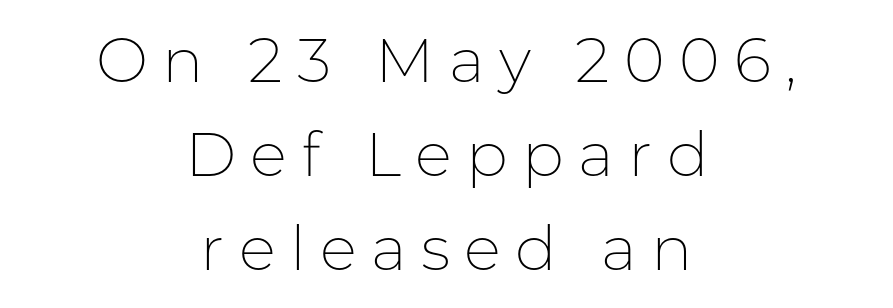
Q: Is the text bold? A: No.
Q: Is the text italic (slanted)? A: No, it is upright.
Q: Is the typeface a serif or a sans-serif typeface? A: Sans-serif.
Q: Is the text underlined? A: No.
Q: How is the paragraph aligned? A: Centered.
Q: Is the spacing between letters normal or unusually wide? A: Unusually wide.
Q: Is the spacing between lines tight, normal or loose? A: Normal.
Q: Width (condensed, normal, or wide)? A: Normal.
Q: Stroke contrast? A: Low.
Q: x-height? A: Medium.
Q: Monospaced? A: No.
